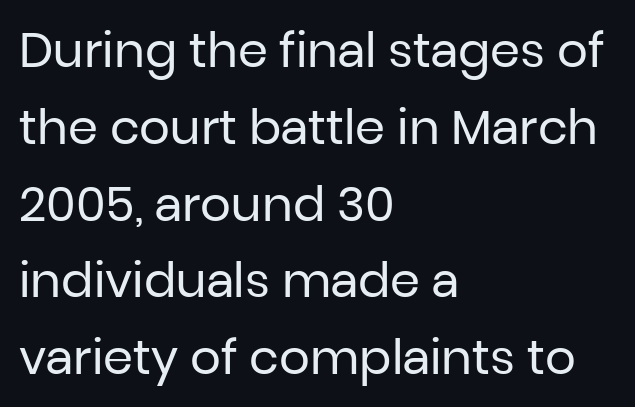
Q: Is the text bold? A: No.
Q: Is the text italic (slanted)? A: No, it is upright.
Q: Is the typeface a serif or a sans-serif typeface? A: Sans-serif.
Q: Is the text underlined? A: No.
Q: How is the paragraph aligned? A: Left-aligned.
Q: Is the spacing between letters normal or unusually wide? A: Normal.
Q: Is the spacing between lines tight, normal or loose? A: Normal.
Q: Width (condensed, normal, or wide)? A: Normal.
Q: Stroke contrast? A: Low.
Q: x-height? A: Medium.
Q: Monospaced? A: No.
